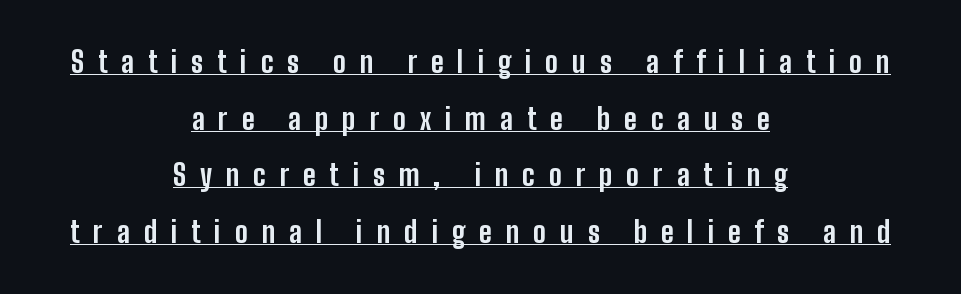
Q: Is the text bold? A: Yes.
Q: Is the text italic (slanted)? A: No, it is upright.
Q: Is the typeface a serif or a sans-serif typeface? A: Sans-serif.
Q: Is the text underlined? A: Yes.
Q: How is the paragraph aligned? A: Centered.
Q: Is the spacing between letters normal or unusually wide? A: Unusually wide.
Q: Is the spacing between lines tight, normal or loose? A: Loose.
Q: Width (condensed, normal, or wide)? A: Condensed.
Q: Stroke contrast? A: Low.
Q: x-height? A: Medium.
Q: Monospaced? A: No.
